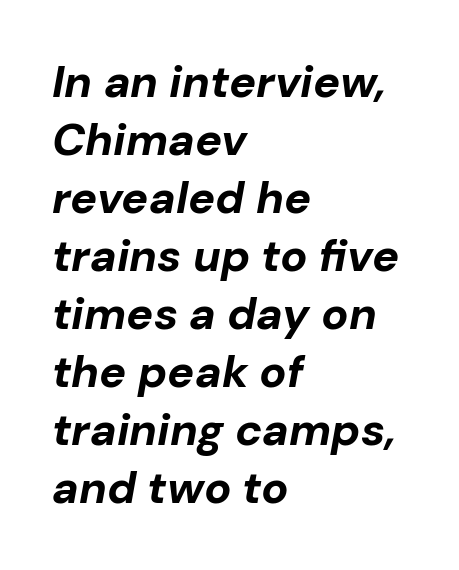
{"italic": "yes", "lean": "right", "slant_degrees": 10, "bold": "yes", "weight": "bold", "width": "normal", "stroke_contrast": "low", "x_height": "medium", "monospaced": "no", "underline": "no", "align": "left", "line_spacing": "normal", "line_spacing_ratio": 1.29, "letter_spacing": "normal", "letter_spacing_em": 0.0, "glyph_px": 45}
